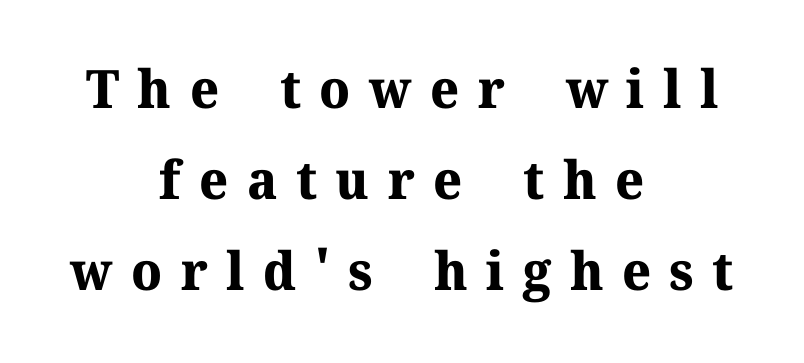
Q: Is the text bold? A: Yes.
Q: Is the text italic (slanted)? A: No, it is upright.
Q: Is the typeface a serif or a sans-serif typeface? A: Serif.
Q: Is the text underlined? A: No.
Q: How is the paragraph aligned? A: Centered.
Q: Is the spacing between letters normal or unusually wide? A: Unusually wide.
Q: Width (condensed, normal, or wide)? A: Normal.
Q: Stroke contrast? A: Medium.
Q: x-height? A: Medium.
Q: Monospaced? A: No.
